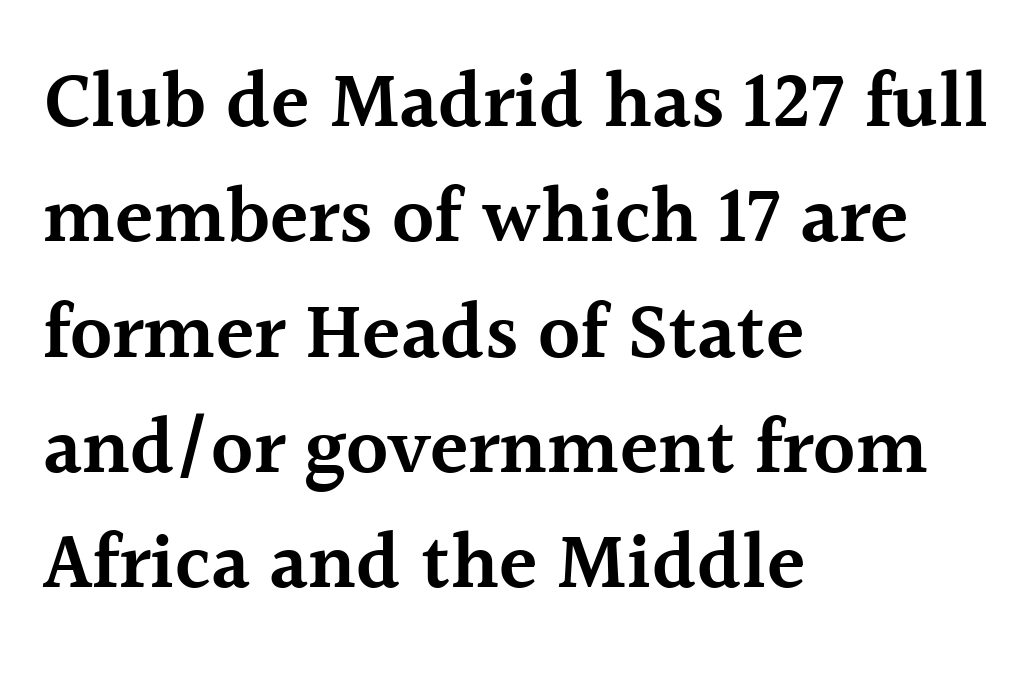
The image shows 79 px semibold serif type, upright; set left-aligned, normal line spacing (1.46x), normal letter spacing, not underlined; a medium x-height.
